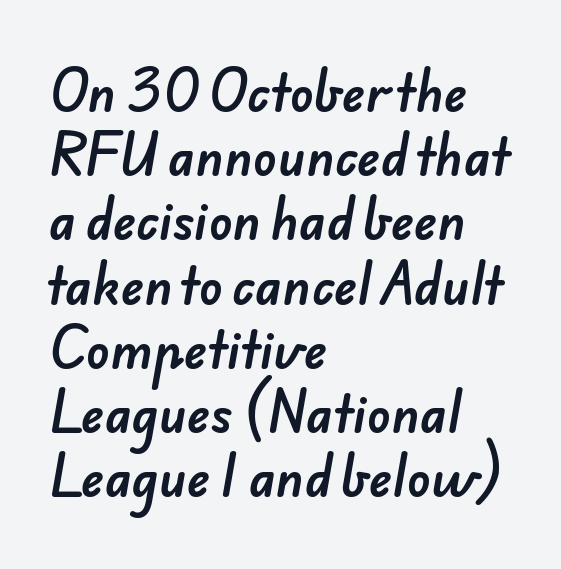
Q: Is the typeface a serif or a sans-serif typeface? A: Sans-serif.
Q: Is the text underlined? A: No.
Q: How is the paragraph aligned? A: Left-aligned.
Q: Is the spacing between letters normal or unusually wide? A: Normal.
Q: Is the spacing between lines tight, normal or loose? A: Normal.
Q: Width (condensed, normal, or wide)? A: Normal.
Q: Stroke contrast? A: Low.
Q: x-height? A: Small.
Q: Monospaced? A: No.
